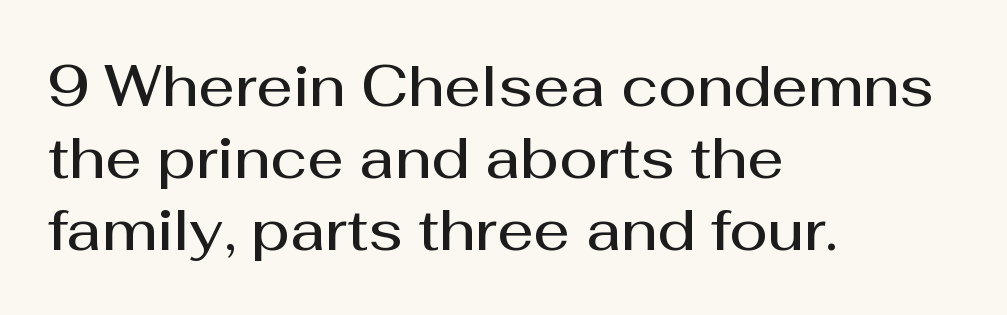
Q: Is the text bold? A: Semi-bold.
Q: Is the text italic (slanted)? A: No, it is upright.
Q: Is the typeface a serif or a sans-serif typeface? A: Sans-serif.
Q: Is the text underlined? A: No.
Q: How is the paragraph aligned? A: Left-aligned.
Q: Is the spacing between letters normal or unusually wide? A: Normal.
Q: Is the spacing between lines tight, normal or loose? A: Normal.
Q: Width (condensed, normal, or wide)? A: Normal.
Q: Stroke contrast? A: Medium.
Q: x-height? A: Medium.
Q: Monospaced? A: No.
